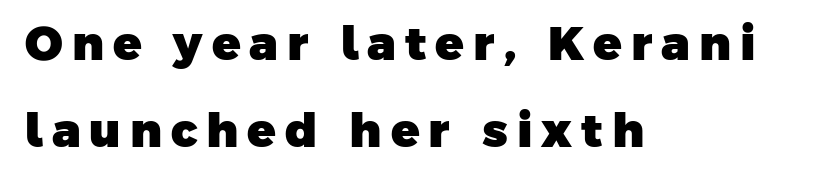
{"serif": "no", "bold": "yes", "weight": "heavy", "width": "normal", "stroke_contrast": "low", "x_height": "medium", "monospaced": "no", "underline": "no", "align": "left", "line_spacing_ratio": 1.85, "glyph_px": 47}
